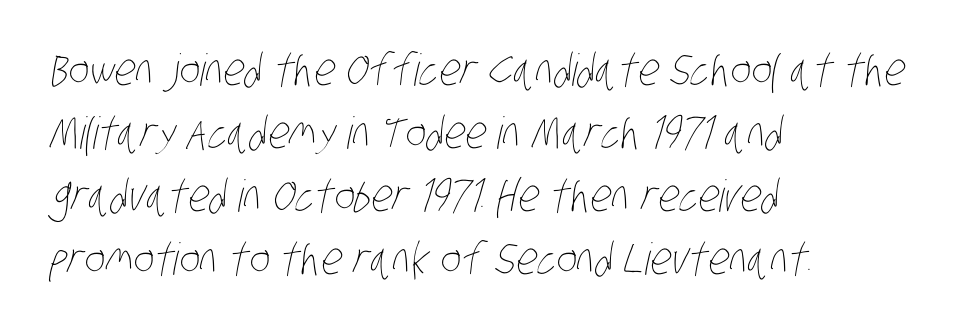
Q: Is the text bold? A: No.
Q: Is the text underlined? A: No.
Q: How is the paragraph aligned? A: Left-aligned.
Q: Is the spacing between letters normal or unusually wide? A: Normal.
Q: Is the spacing between lines tight, normal or loose? A: Normal.
Q: Width (condensed, normal, or wide)? A: Condensed.
Q: Stroke contrast? A: Low.
Q: x-height? A: Large.
Q: Monospaced? A: No.
